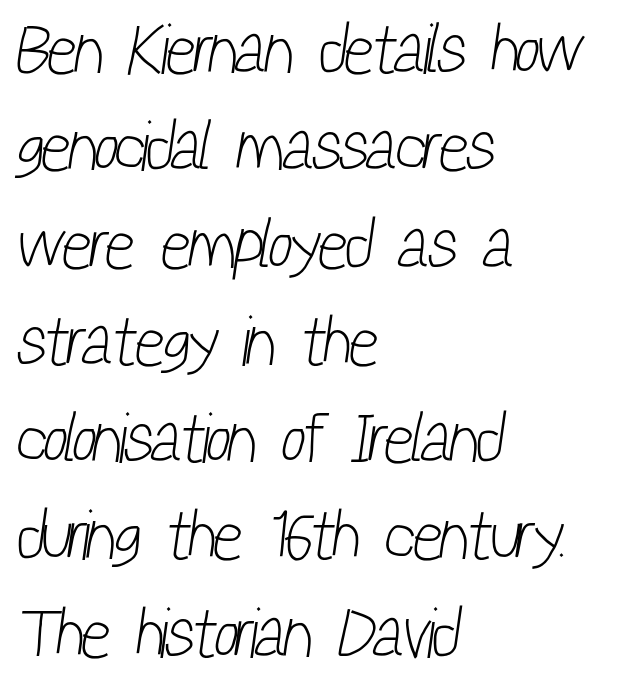
Reading down the column, the eye jumps a familiar distance to each next line. Ink coverage per letter is moderate at most. A typesetter would call this proportional, since set widths differ per character. One-word summary of the alignment: left. Plain, unruled lines of type.
